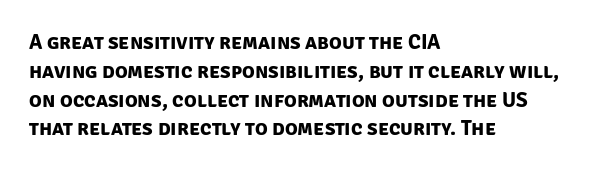
Q: Is the text bold? A: Yes.
Q: Is the text underlined? A: No.
Q: How is the paragraph aligned? A: Left-aligned.
Q: Is the spacing between letters normal or unusually wide? A: Normal.
Q: Is the spacing between lines tight, normal or loose? A: Normal.
